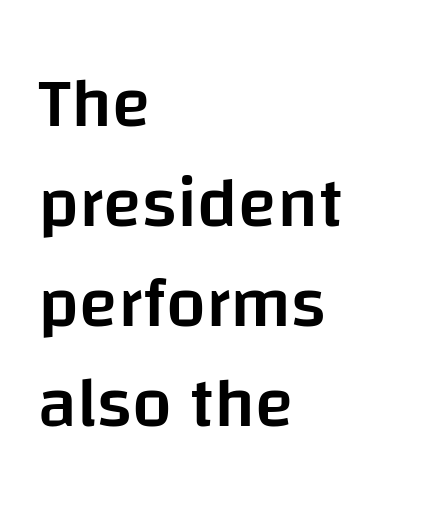
The image shows 71 px semibold sans-serif type, upright; set left-aligned, normal line spacing (1.41x), normal letter spacing, not underlined; low stroke contrast and a large x-height.
